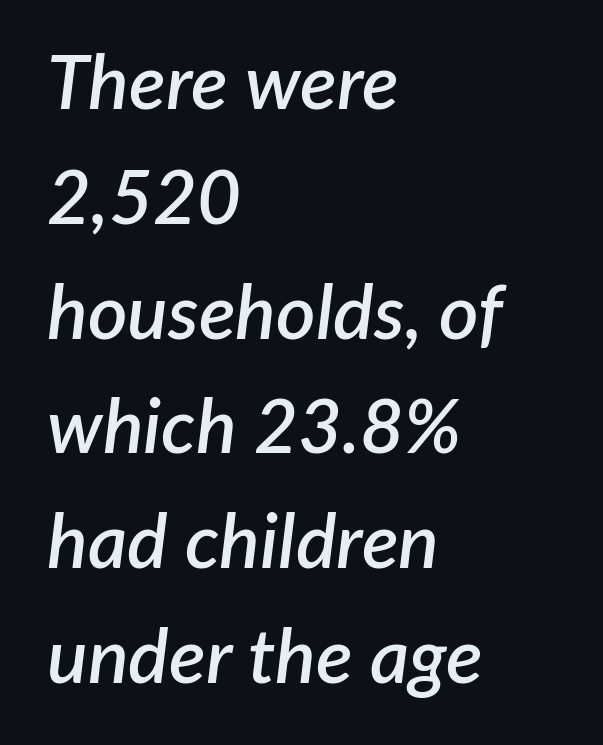
A clean baseline with only descenders dipping below it. Weight: semibold (demi). All the whitespace from short lines collects on the right. Proportional: the letters do not fall into vertical columns.
